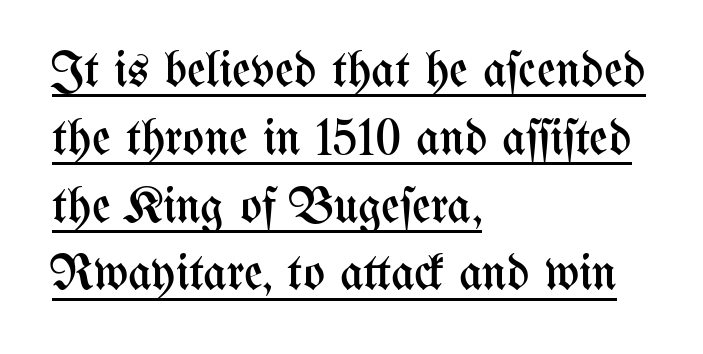
The strokes carry an ordinary text weight at most. The type is set solid horizontally, with unmodified tracking. The rendered words wear a rule along their underside. Looks like regular typesetting: each glyph gets only the width it needs.
